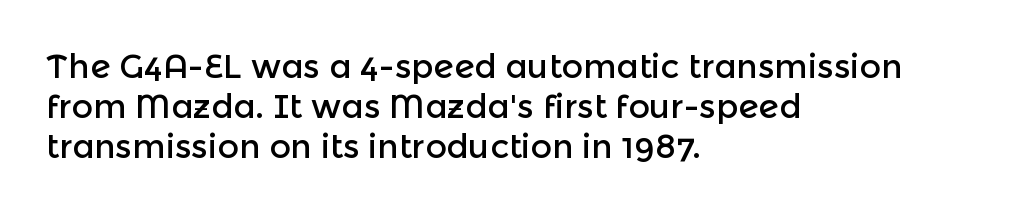
The image shows 33 px sans-serif type, upright; set left-aligned, line spacing 1.21x, normal letter spacing, not underlined; a medium x-height.
